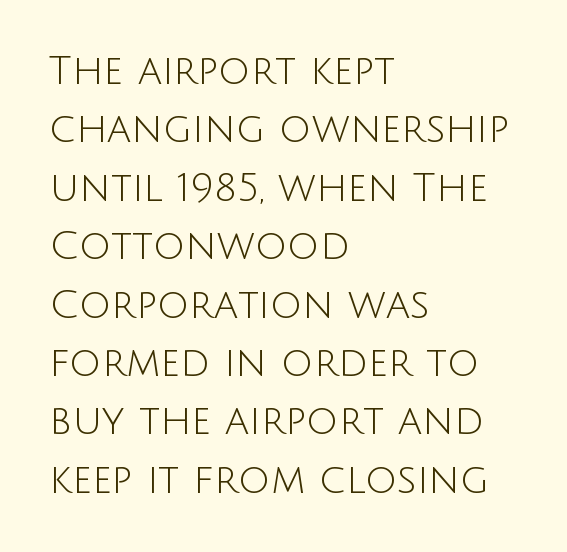
{"serif": "no", "italic": "no", "bold": "no", "weight": "light", "width": "normal", "stroke_contrast": "low", "x_height": "large", "monospaced": "no", "underline": "no", "align": "left", "line_spacing": "normal", "line_spacing_ratio": 1.46, "letter_spacing": "normal", "letter_spacing_em": 0.0, "glyph_px": 40}
